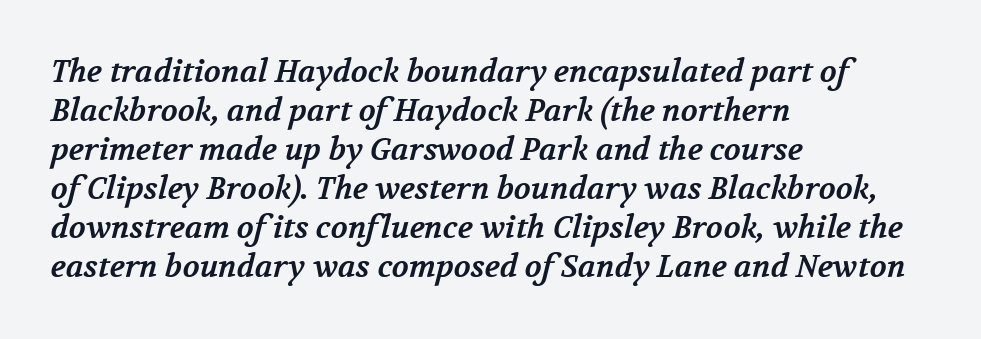
Horizontal alignment here is leftward, the default for most running prose. Every letter is thick-stroked: bold, no question. Is the letter spacing exaggerated? No — it looks like the ordinary default. Lines of text with bare space underneath. Each new line begins a customary step beneath the previous one.
